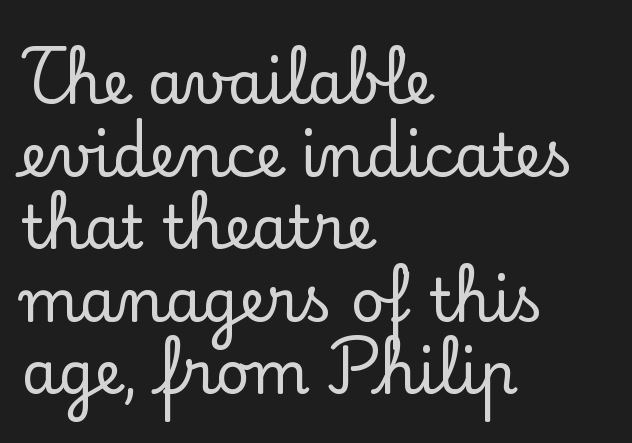
{"serif": "yes", "italic": "no", "width": "normal", "stroke_contrast": "low", "x_height": "small", "monospaced": "no", "underline": "no", "align": "left", "line_spacing_ratio": 1.23, "letter_spacing": "normal", "letter_spacing_em": 0.0, "glyph_px": 59}
